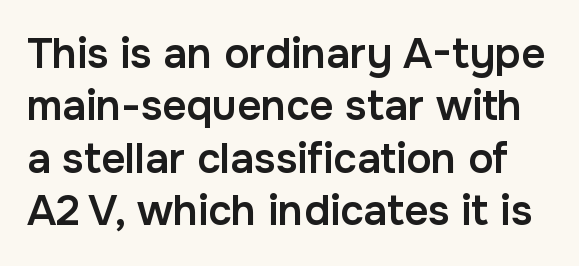
Q: Is the text bold? A: Semi-bold.
Q: Is the text italic (slanted)? A: No, it is upright.
Q: Is the typeface a serif or a sans-serif typeface? A: Sans-serif.
Q: Is the text underlined? A: No.
Q: Is the spacing between letters normal or unusually wide? A: Normal.
Q: Is the spacing between lines tight, normal or loose? A: Normal.
Q: Width (condensed, normal, or wide)? A: Normal.
Q: Stroke contrast? A: Low.
Q: x-height? A: Medium.
Q: Monospaced? A: No.
